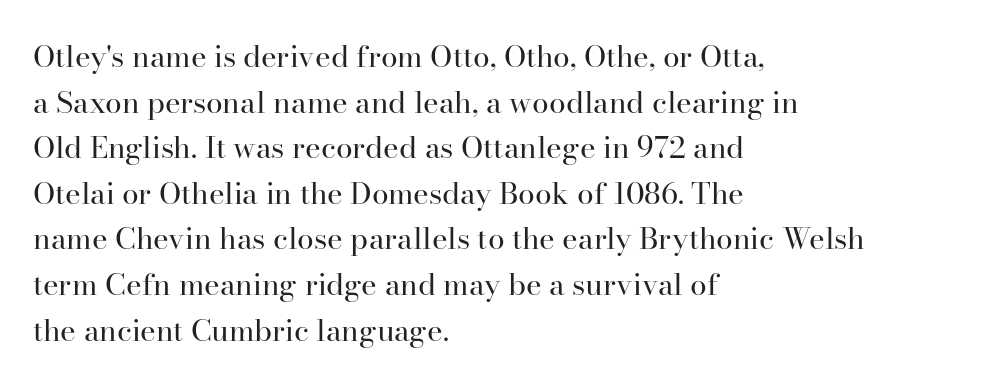
{"serif": "yes", "italic": "no", "bold": "no", "weight": "regular", "width": "normal", "stroke_contrast": "high", "x_height": "small", "monospaced": "no", "underline": "no", "align": "left", "line_spacing": "normal", "line_spacing_ratio": 1.52, "letter_spacing": "normal", "letter_spacing_em": 0.0, "glyph_px": 30}
